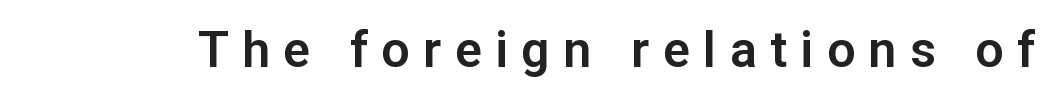
When letters stand straight like this, we call the style roman or upright. Plain, unruled lines of type. Each letter keeps its own natural width here, so spacing adapts to shape. In terms of letterform style, serifs are entirely absent.
